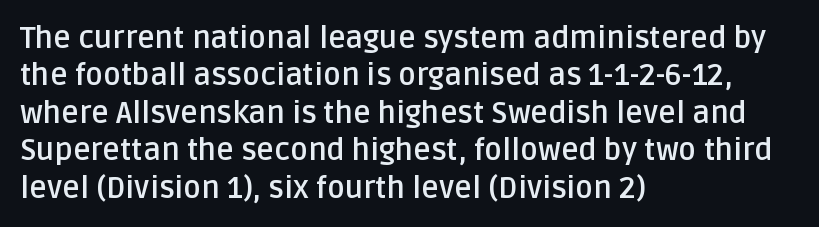
Q: Is the text bold? A: Yes.
Q: Is the text italic (slanted)? A: No, it is upright.
Q: Is the typeface a serif or a sans-serif typeface? A: Sans-serif.
Q: Is the text underlined? A: No.
Q: How is the paragraph aligned? A: Left-aligned.
Q: Is the spacing between letters normal or unusually wide? A: Normal.
Q: Is the spacing between lines tight, normal or loose? A: Normal.
Q: Width (condensed, normal, or wide)? A: Normal.
Q: Stroke contrast? A: Low.
Q: x-height? A: Large.
Q: Monospaced? A: No.
